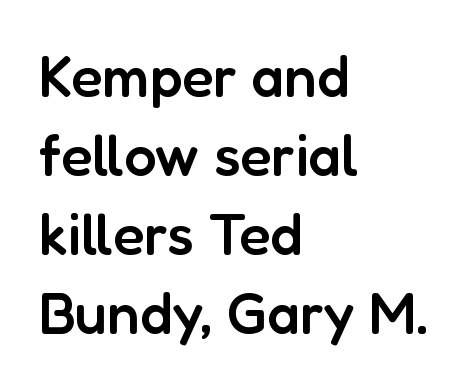
The image shows 58 px semibold sans-serif type, upright; set left-aligned, normal line spacing (1.36x), normal letter spacing, not underlined; low stroke contrast and a medium x-height.
